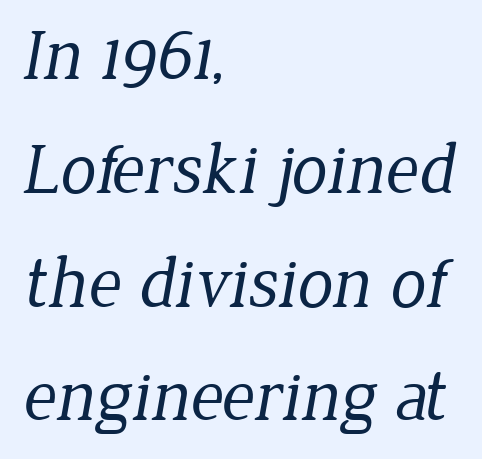
The rendering keeps characters at their native spacing. Letters rest on an invisible, unmarked baseline. Note the varied advance widths — an 'i' is clearly narrower than an 'm'. Interline gaps are of average width in this sample. Casual observation: everything's shoved over to the left.
